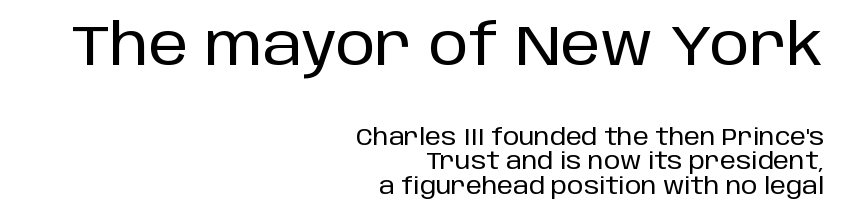
The space beneath each line is pristine and unruled. Each word holds together tightly as a unit, with standard inter-letter gaps. Between these two stacked blocks, the higher one wins on size. Is this a sans? Yes — the strokes have no serifs. The vertical gap from one line to the next is small. Think of a printed novel: that variable character pitch is what you see here.
